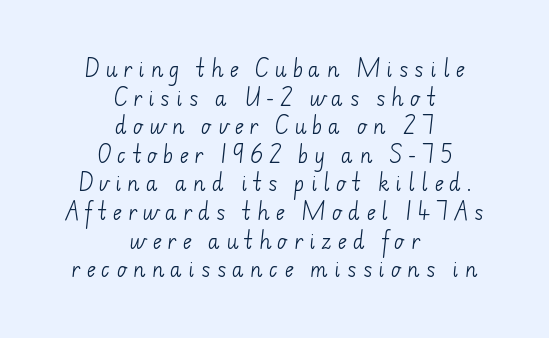
Summary of weight: not heavy and not bold. Is the letter spacing exaggerated? Yes — the characters are pushed far apart. The strip under each line holds only bare page. Each new line begins a customary step beneath the previous one. In CSS terms this would be text-align: center.
